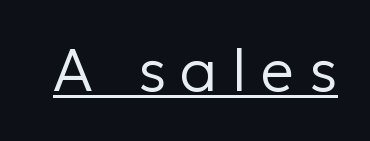
The image shows 59 px regular-weight sans-serif type, upright; set unusually wide letter spacing (+0.25 em), underlined; low stroke contrast and a medium x-height.
